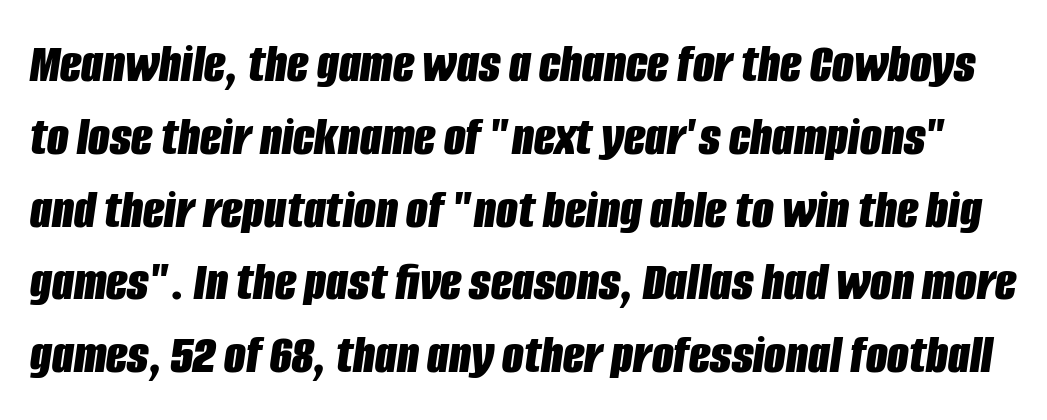
{"italic": "yes", "lean": "right", "slant_degrees": 8, "bold": "yes", "weight": "bold", "width": "condensed", "stroke_contrast": "low", "x_height": "large", "monospaced": "no", "underline": "no", "line_spacing": "normal", "line_spacing_ratio": 1.3, "letter_spacing": "normal", "letter_spacing_em": 0.0, "glyph_px": 56}
